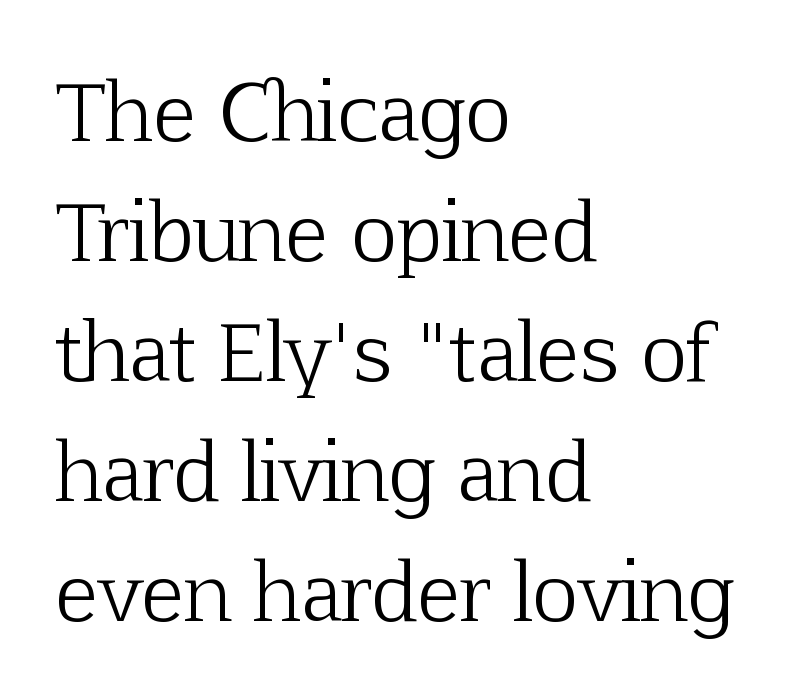
{"serif": "yes", "italic": "no", "bold": "no", "weight": "light", "width": "normal", "stroke_contrast": "low", "x_height": "medium", "monospaced": "no", "underline": "no", "align": "left", "line_spacing": "normal", "line_spacing_ratio": 1.52, "letter_spacing": "normal", "letter_spacing_em": 0.0, "glyph_px": 79}
